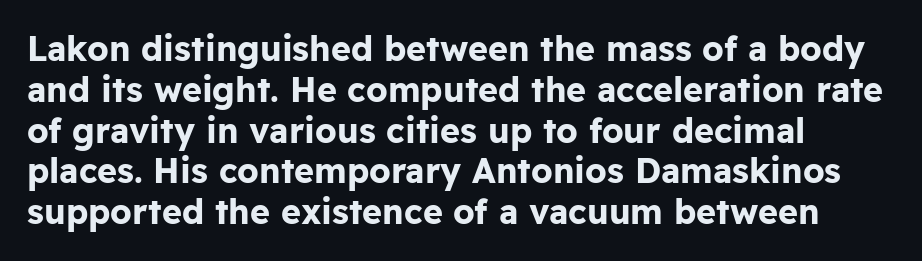
Q: Is the text bold? A: Yes.
Q: Is the text italic (slanted)? A: No, it is upright.
Q: Is the typeface a serif or a sans-serif typeface? A: Sans-serif.
Q: Is the text underlined? A: No.
Q: How is the paragraph aligned? A: Left-aligned.
Q: Is the spacing between letters normal or unusually wide? A: Normal.
Q: Width (condensed, normal, or wide)? A: Normal.
Q: Stroke contrast? A: Low.
Q: x-height? A: Medium.
Q: Monospaced? A: No.
